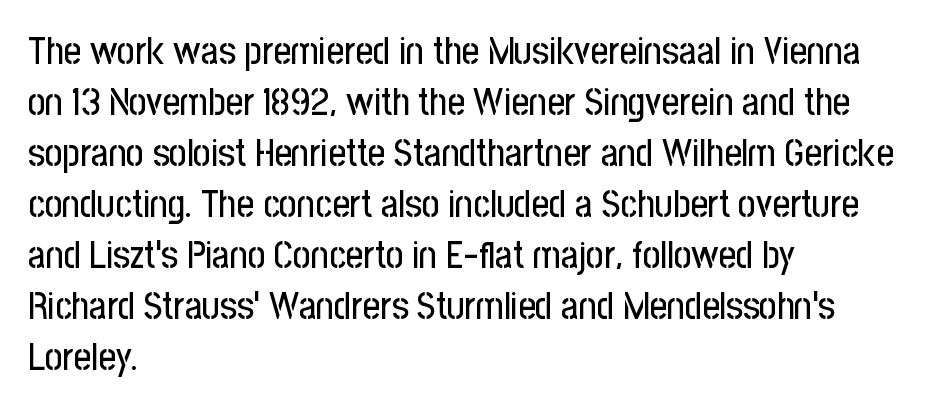
{"serif": "no", "italic": "no", "width": "condensed", "stroke_contrast": "low", "x_height": "medium", "monospaced": "no", "underline": "no", "align": "left", "line_spacing": "normal", "line_spacing_ratio": 1.34, "letter_spacing": "normal", "letter_spacing_em": 0.0, "glyph_px": 38}
